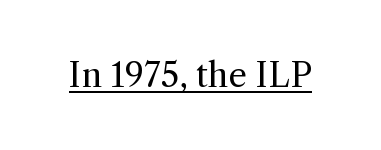
The weight tops out at a normal text grade. Examine the stroke ends and you'll spot serifs. Varying glyph widths throughout — classic text-font behaviour. The specimen reads as upright at a glance. A typographer would call this underscored text. Caption: standard tracking, unaltered.
